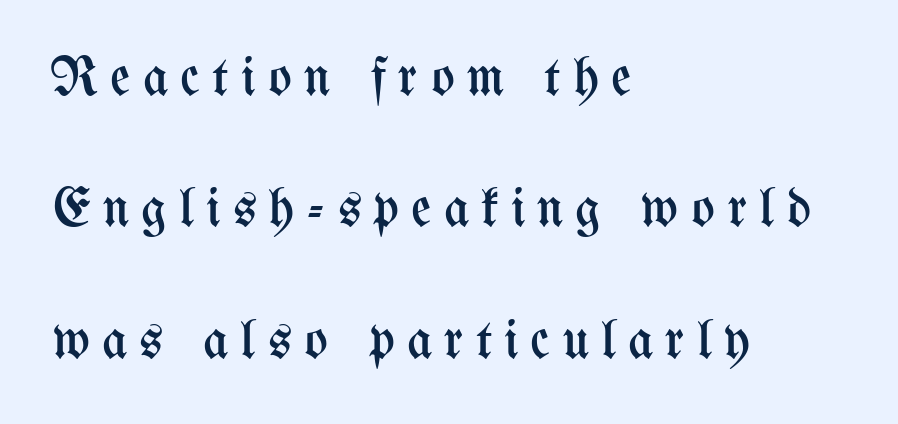
{"italic": "no", "bold": "no", "weight": "regular", "width": "condensed", "stroke_contrast": "medium", "x_height": "medium", "monospaced": "no", "underline": "no", "align": "left", "line_spacing": "loose", "line_spacing_ratio": 2.39, "letter_spacing": "wide", "letter_spacing_em": 0.22, "glyph_px": 55}
